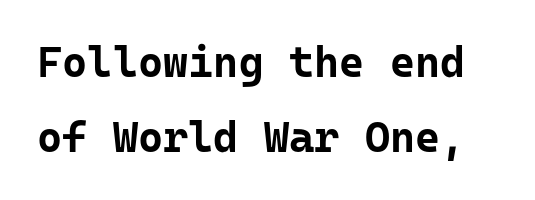
Honestly, the letter spacing is just normal — you wouldn't notice it. Strong, thick strokes mark this as bold type. The passage shown is not underscored anywhere. What kind of face is this? One without serifs — a sans.
